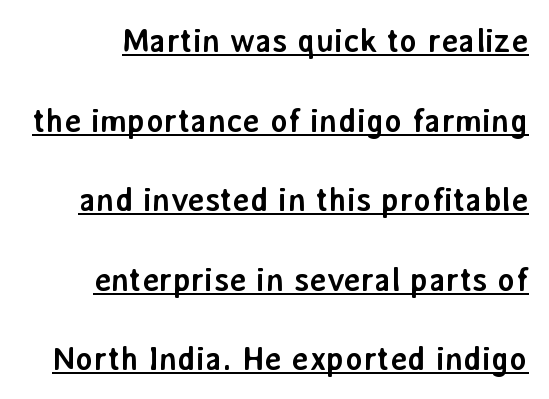
{"serif": "no", "italic": "no", "bold": "yes", "weight": "semibold", "width": "normal", "stroke_contrast": "low", "x_height": "medium", "monospaced": "no", "underline": "yes", "line_spacing": "loose", "line_spacing_ratio": 2.41, "letter_spacing": "normal", "letter_spacing_em": 0.0, "glyph_px": 33}
